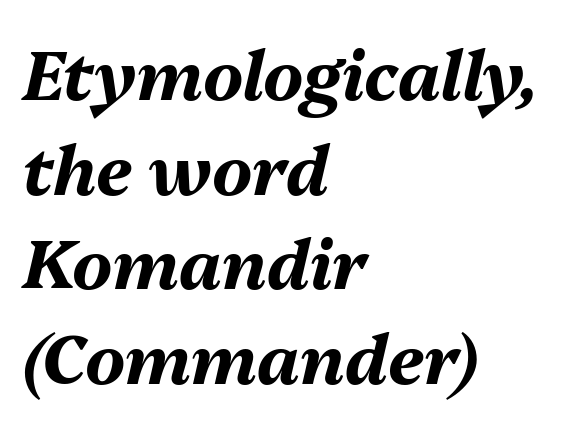
Q: Is the text bold? A: Yes.
Q: Is the text italic (slanted)? A: Yes, it leans right by about 13 degrees.
Q: Is the text underlined? A: No.
Q: How is the paragraph aligned? A: Left-aligned.
Q: Is the spacing between letters normal or unusually wide? A: Normal.
Q: Is the spacing between lines tight, normal or loose? A: Normal.
Q: Width (condensed, normal, or wide)? A: Normal.
Q: Stroke contrast? A: Medium.
Q: x-height? A: Medium.
Q: Monospaced? A: No.
